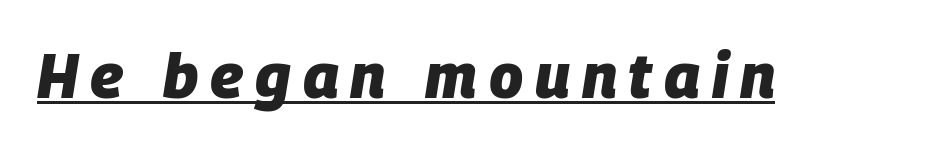
The image shows 62 px heavy type, italic (leaning right); set underlined; low stroke contrast and a large x-height.
